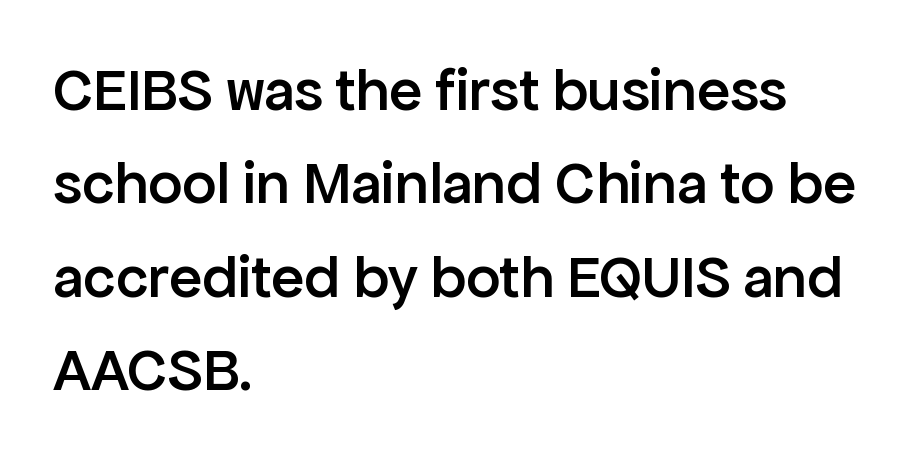
Visually the block forms a straight wall on the left and a jagged coastline on the right. The face used here is proportionally spaced, like ordinary book or web type. Has an underline been added? It has not. Summary of weight: moderately heavy, a semibold. Serif or sans? Sans — the stroke terminals are bare.
